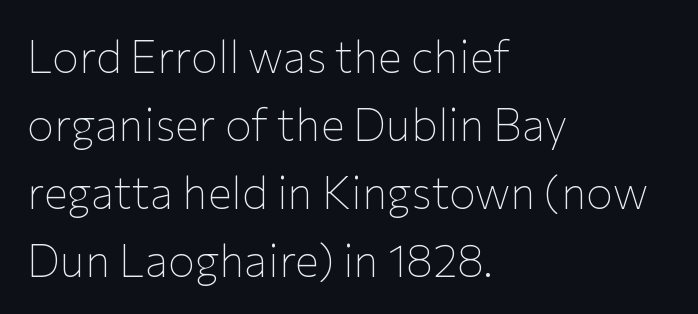
This rendering leaves character spacing at its baseline value. The strip under each line holds only bare page. Think of a printed novel: that variable character pitch is what you see here. Evenly set lines give the paragraph a standard silhouette. The compositor pushed each line to the left boundary. Stem width sits at or under what a default text font uses.
